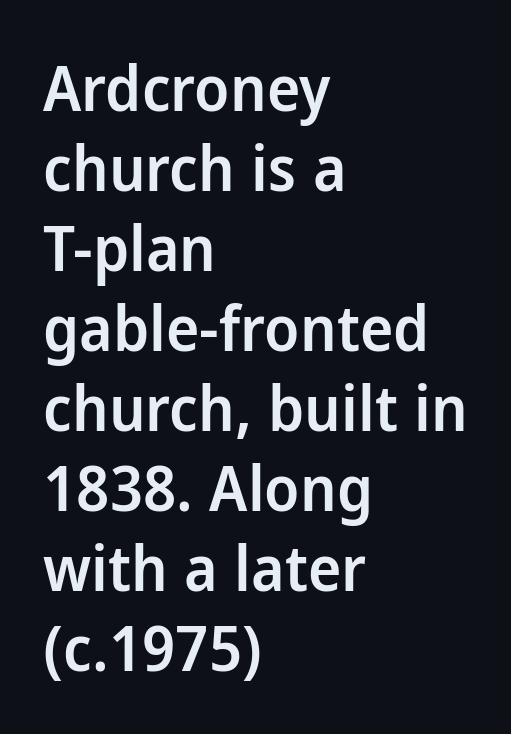
Regarding leading, the lines here are spaced in the standard way. Just letters on the line, the space beneath them empty. Varying glyph widths throughout — classic text-font behaviour. Standard letterfit; no display-style spreading of the glyphs. Students, this is semibold: more ink than regular, less than bold. Layout note: lines flush left.
